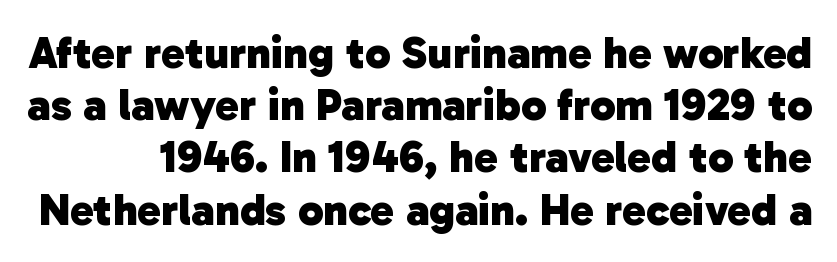
Q: Is the text bold? A: Yes.
Q: Is the typeface a serif or a sans-serif typeface? A: Sans-serif.
Q: Is the text underlined? A: No.
Q: Is the spacing between letters normal or unusually wide? A: Normal.
Q: Width (condensed, normal, or wide)? A: Normal.
Q: Stroke contrast? A: Low.
Q: x-height? A: Medium.
Q: Monospaced? A: No.
